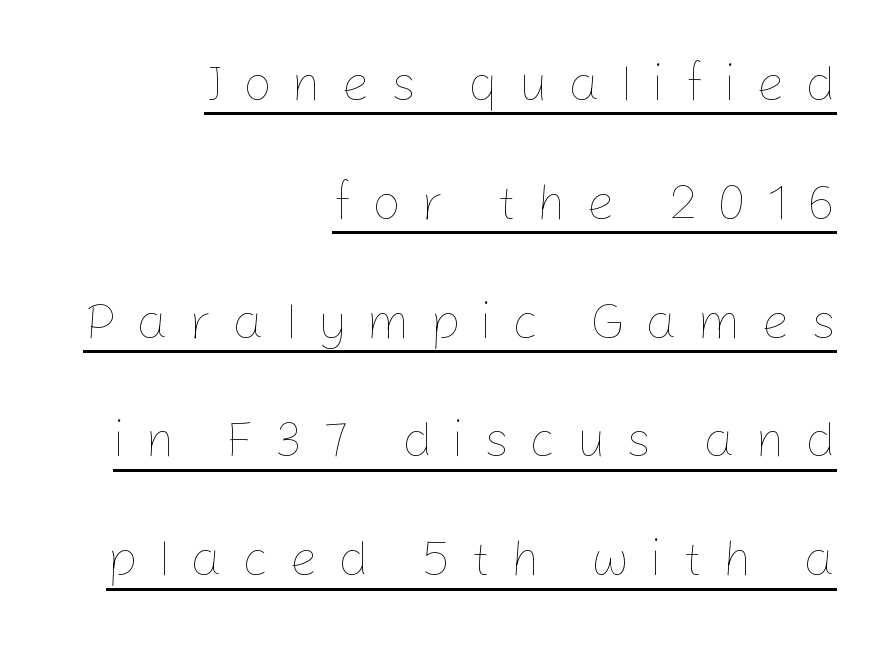
The characters are drawn with everyday or finer stroke widths. This sample has the flowing, uneven cadence of proportional lettering. A roman cut, with each character standing at attention. If you drew a ruler down the right edge, every line would touch it.
